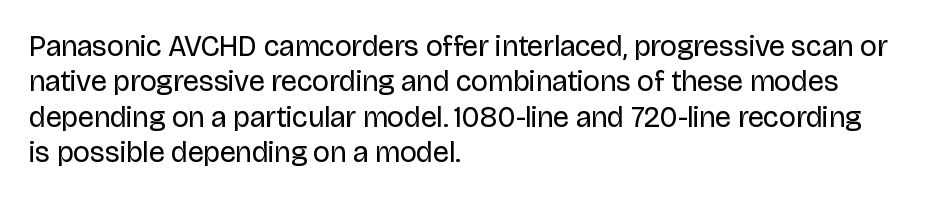
The image shows 29 px regular-weight sans-serif type, upright; set left-aligned, line spacing 1.22x, normal letter spacing, not underlined; low stroke contrast and a large x-height.
